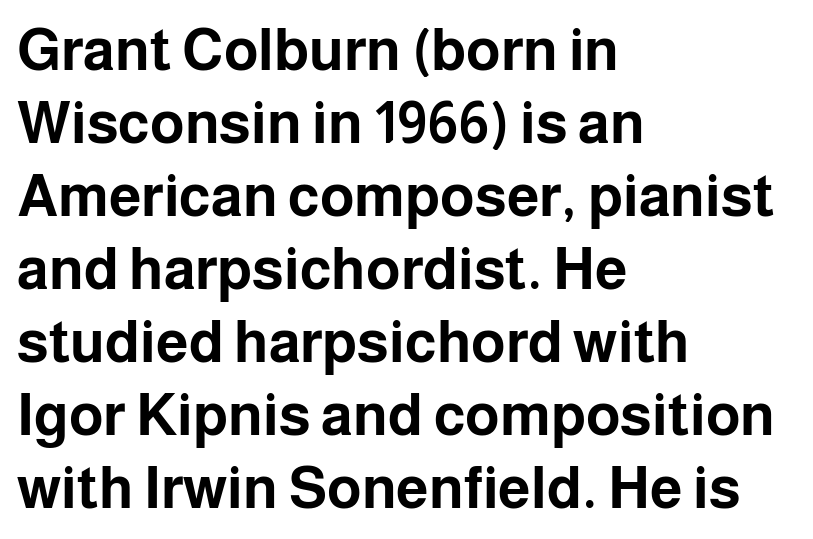
You could not count columns in this text — the font is proportionally spaced. Classification — sans serif. Vertical spacing — default. Visually the block forms a straight wall on the left and a jagged coastline on the right. Check the space under the baseline: it is left empty.
